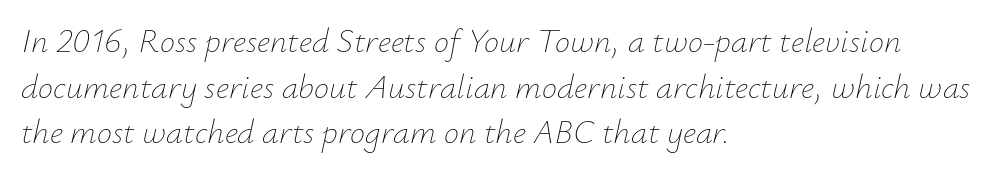
Letters rest on an invisible, unmarked baseline. The lines in this sample share a left origin and differ only in where they stop. Bold? No — there's no thickening of the strokes. Reading down the column, the eye jumps a familiar distance to each next line. Glyph-to-glyph distance matches everyday printed text. The rendering uses natural spacing where letterforms have individual widths.
